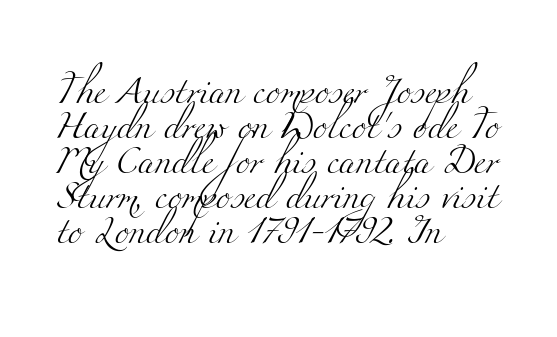
{"bold": "no", "underline": "no", "align": "left", "line_spacing": "normal", "line_spacing_ratio": 1.3, "letter_spacing": "normal", "letter_spacing_em": 0.0, "glyph_px": 27}
